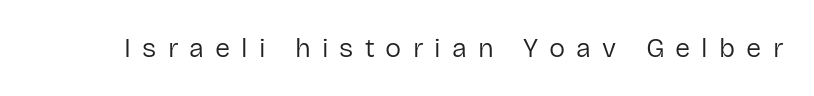
The image shows 27 px text type, upright; set unusually wide letter spacing (+0.41 em), not underlined.
